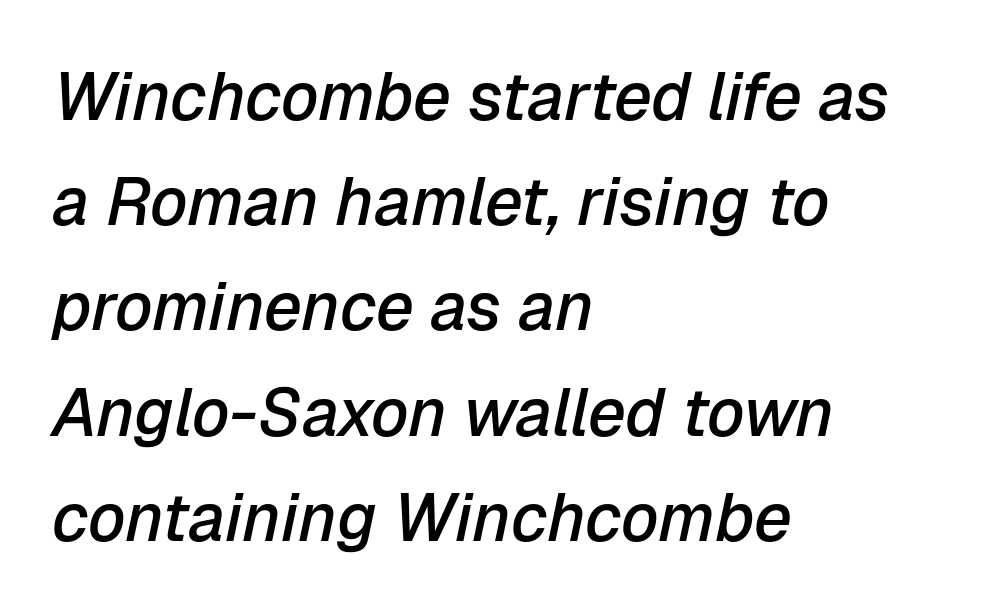
The image shows 67 px semibold type, italic (leaning right); set left-aligned, normal line spacing (1.57x), normal letter spacing, not underlined; low stroke contrast and a medium x-height.
